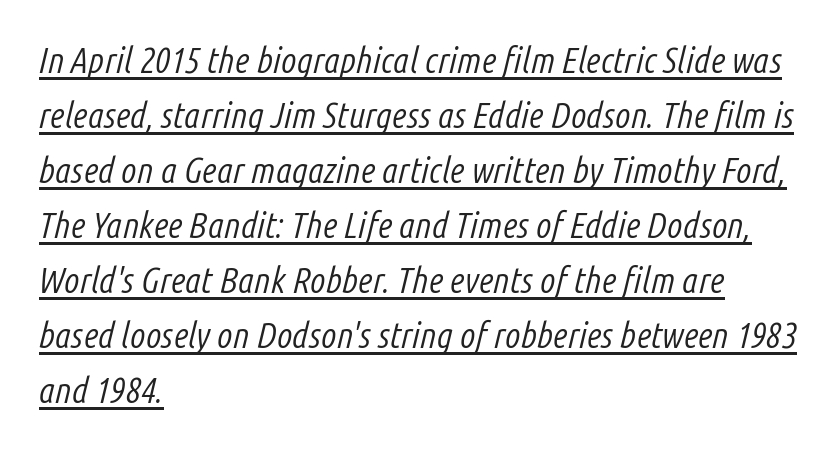
The image shows 36 px light, condensed type, italic (leaning right); set left-aligned, normal line spacing (1.53x), normal letter spacing, underlined; low stroke contrast and a medium x-height.
